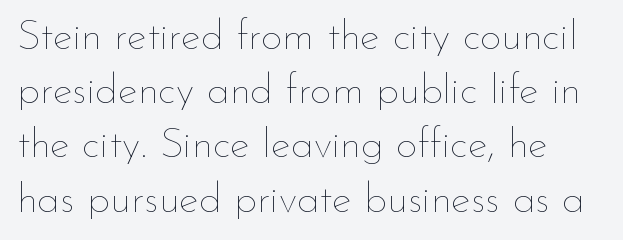
The rendering uses natural spacing where letterforms have individual widths. The tracking reads as untouched default to a designer's eye. Quick note: interline space is typical. Descender tails drop into unmarked territory.
